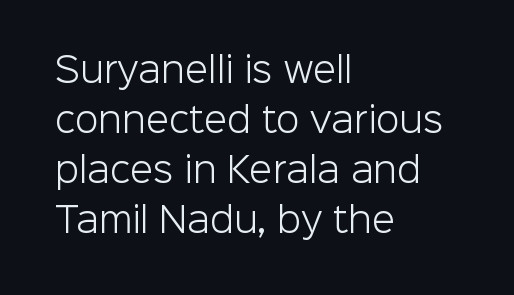
{"serif": "no", "italic": "no", "bold": "no", "weight": "light", "width": "normal", "stroke_contrast": "low", "x_height": "medium", "monospaced": "no", "underline": "no", "align": "left", "line_spacing": "normal", "line_spacing_ratio": 1.47, "letter_spacing": "normal", "letter_spacing_em": 0.0, "glyph_px": 34}
